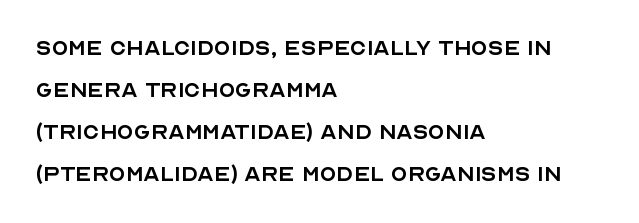
Q: Is the text bold? A: No.
Q: Is the text italic (slanted)? A: No, it is upright.
Q: Is the text underlined? A: No.
Q: How is the paragraph aligned? A: Left-aligned.
Q: Is the spacing between letters normal or unusually wide? A: Normal.
Q: Is the spacing between lines tight, normal or loose? A: Normal.
